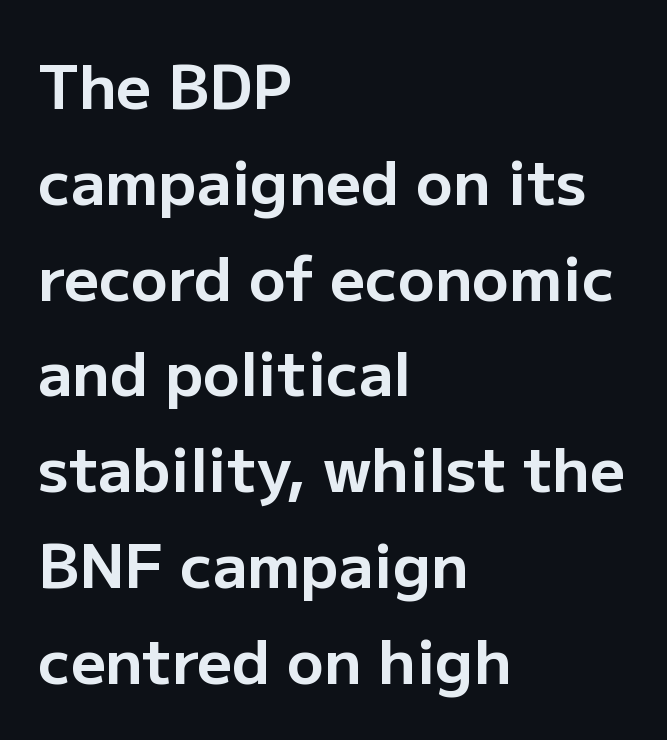
Default kerning and tracking; the words read as compact shapes. Font category for this specimen: sans-serif. Just letters on the line, the space beneath them empty. The passage is arranged the way most books set body copy — flush left. Proportional: the letters do not fall into vertical columns.
